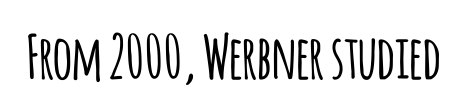
Here the glyphs are tracked normally, forming tight word shapes. No word sits above an underline. You can tell it's not italic because the verticals are truly vertical. Varying glyph widths throughout — classic text-font behaviour. Font category for this specimen: sans-serif.
